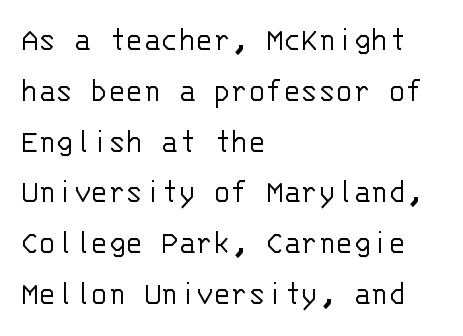
The image shows 36 px light sans-serif type, upright, monospaced; set left-aligned, normal line spacing (1.41x), normal letter spacing, not underlined; low stroke contrast and a large x-height.
